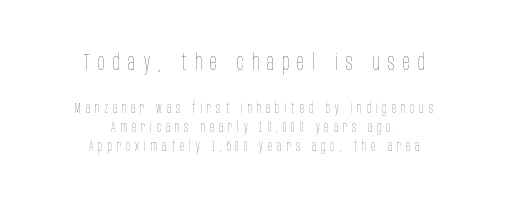
The image shows 23 px text type, upright; set centered, normal line spacing (1.36x), unusually wide letter spacing (+0.36 em), not underlined; the first (top) block is 1.64x larger.
